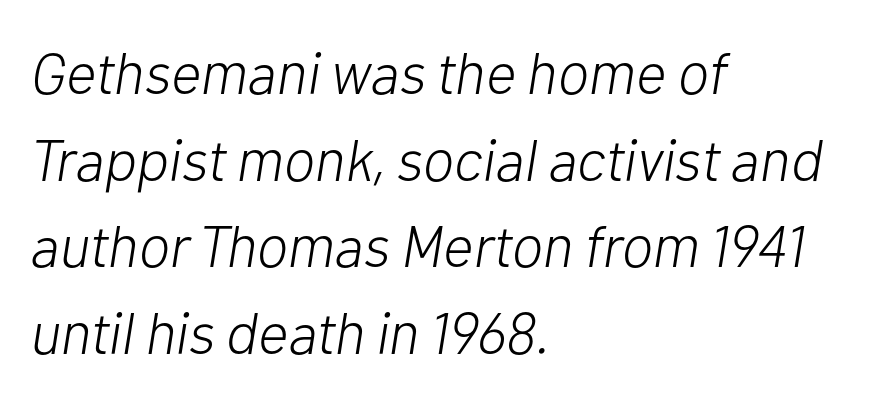
Bold? No — there's no thickening of the strokes. Rule under the text: the space is simply empty. Spacing verdict: proportional, widths tailored to each character. Words appear dense and cohesive because spacing is normal.
